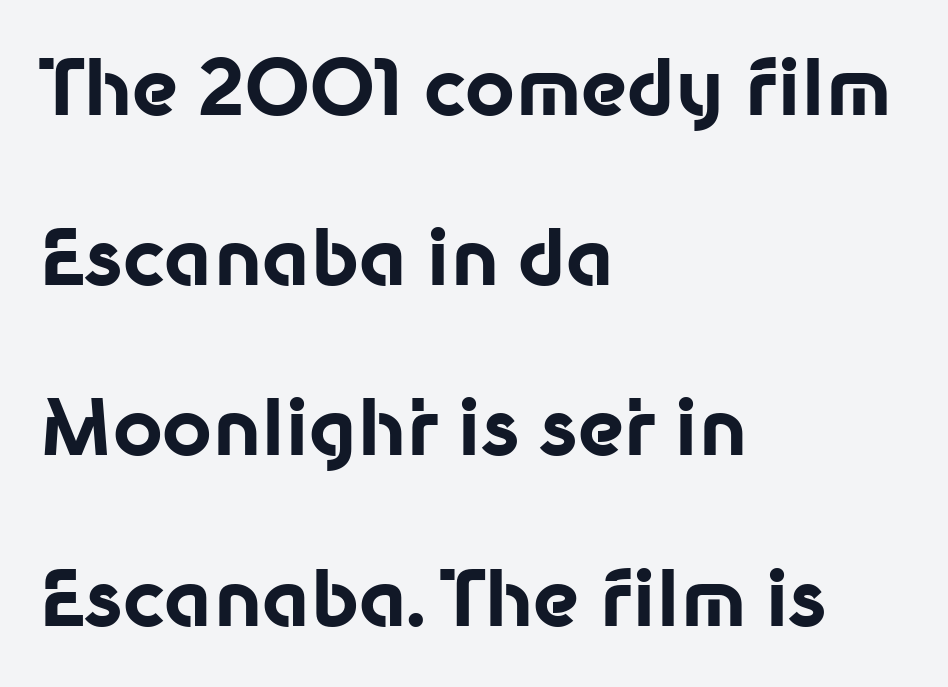
Plenty of ink on the page — the face is bold. Underlining? Definitely not there. Note the varied advance widths — an 'i' is clearly narrower than an 'm'. Airy leading. Every row of glyphs begins at an identical x-position on the left. Posture: vertical.
